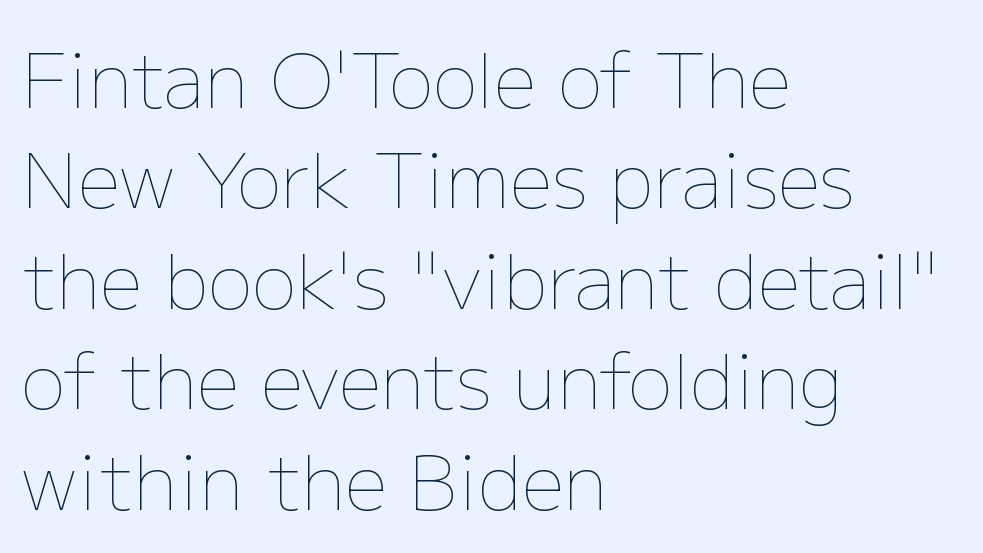
Underlining? Definitely not there. The typesetting does not lean heavy: it is not bold. Does the copy run flush right? No — it runs flush left. Posture: vertical. What's the leading like? Ordinary, nothing unusual. Looks like regular typesetting: each glyph gets only the width it needs.
